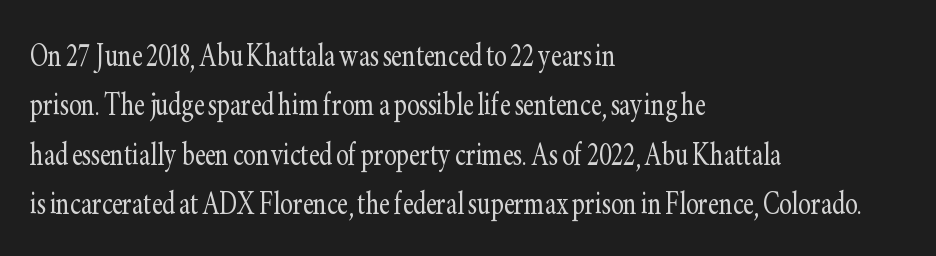
The image shows 38 px light, condensed serif type, upright; set left-aligned, normal line spacing (1.3x), normal letter spacing, not underlined; low stroke contrast and a small x-height.
